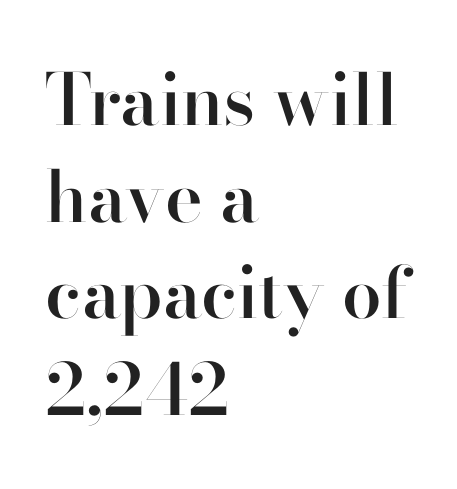
The image shows 71 px semibold sans-serif type, upright; set left-aligned, normal line spacing (1.36x), normal letter spacing, not underlined; high stroke contrast and a small x-height.
